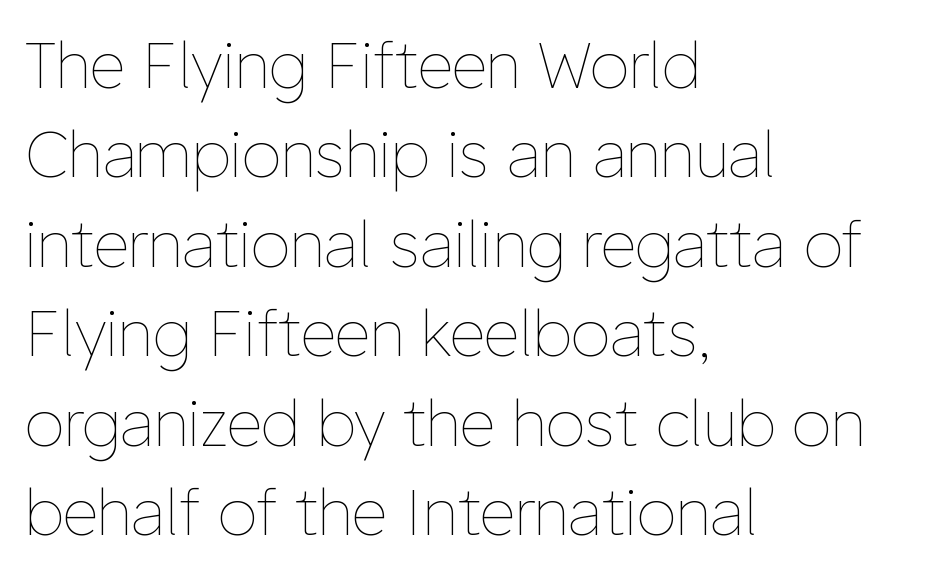
The ragged edge is on the right, which tells us the setting is flush left. Weight: in the light-to-regular range. Tracking here is standard; glyphs follow each other at the usual distance. A typesetter would call this proportional, since set widths differ per character. Nobody drew a line under any word here.
